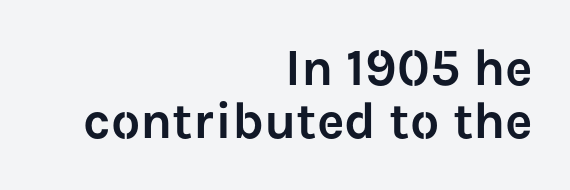
{"serif": "no", "italic": "no", "width": "normal", "stroke_contrast": "low", "x_height": "medium", "monospaced": "no", "underline": "no", "align": "right", "line_spacing": "tight", "line_spacing_ratio": 1.02, "letter_spacing": "normal", "letter_spacing_em": 0.0, "glyph_px": 52}
